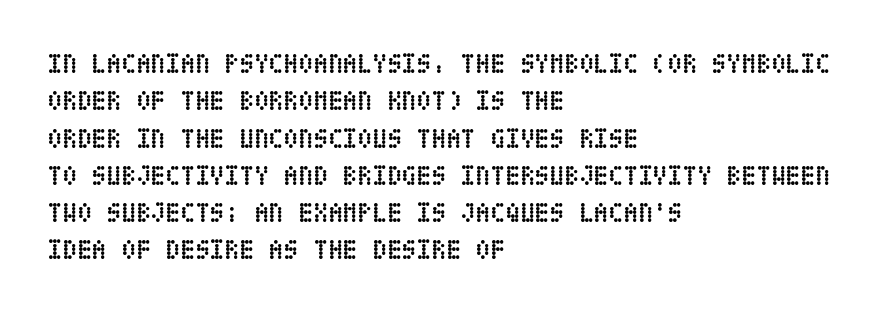
Q: Is the text bold? A: Yes.
Q: Is the text italic (slanted)? A: No, it is upright.
Q: Is the text underlined? A: No.
Q: How is the paragraph aligned? A: Left-aligned.
Q: Is the spacing between letters normal or unusually wide? A: Normal.
Q: Is the spacing between lines tight, normal or loose? A: Normal.
